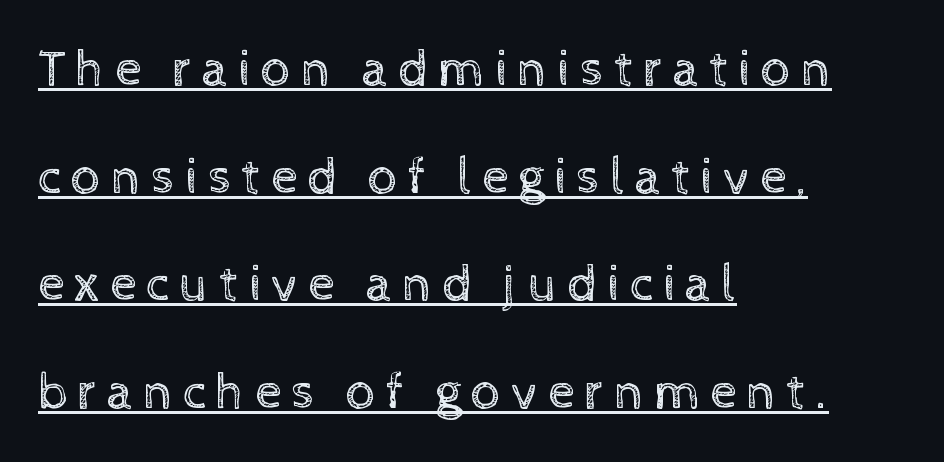
Q: Is the text bold? A: No.
Q: Is the text italic (slanted)? A: No, it is upright.
Q: Is the text underlined? A: Yes.
Q: How is the paragraph aligned? A: Left-aligned.
Q: Is the spacing between lines tight, normal or loose? A: Loose.
Q: Width (condensed, normal, or wide)? A: Normal.
Q: x-height? A: Medium.
Q: Monospaced? A: No.
